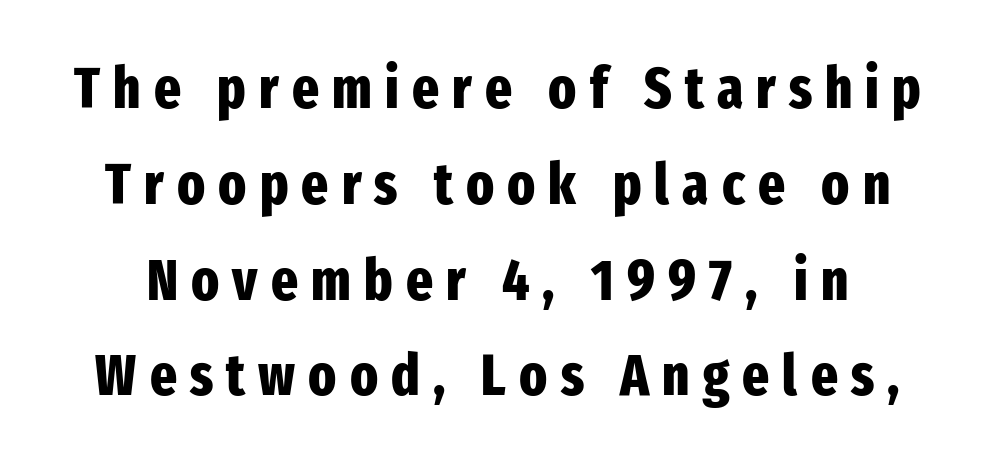
The image shows 57 px heavy, condensed sans-serif type, upright; set normal line spacing (1.68x), unusually wide letter spacing (+0.23 em), not underlined; low stroke contrast and a medium x-height.
